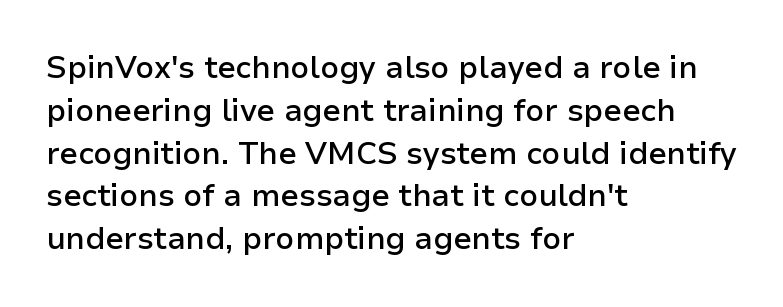
In CSS terms this would be text-align: left. There is no visible air inserted between adjacent glyphs. Students, observe: this is what conventionally led text looks like. A sans-serif font was chosen for this passage. This sample has the flowing, uneven cadence of proportional lettering.
